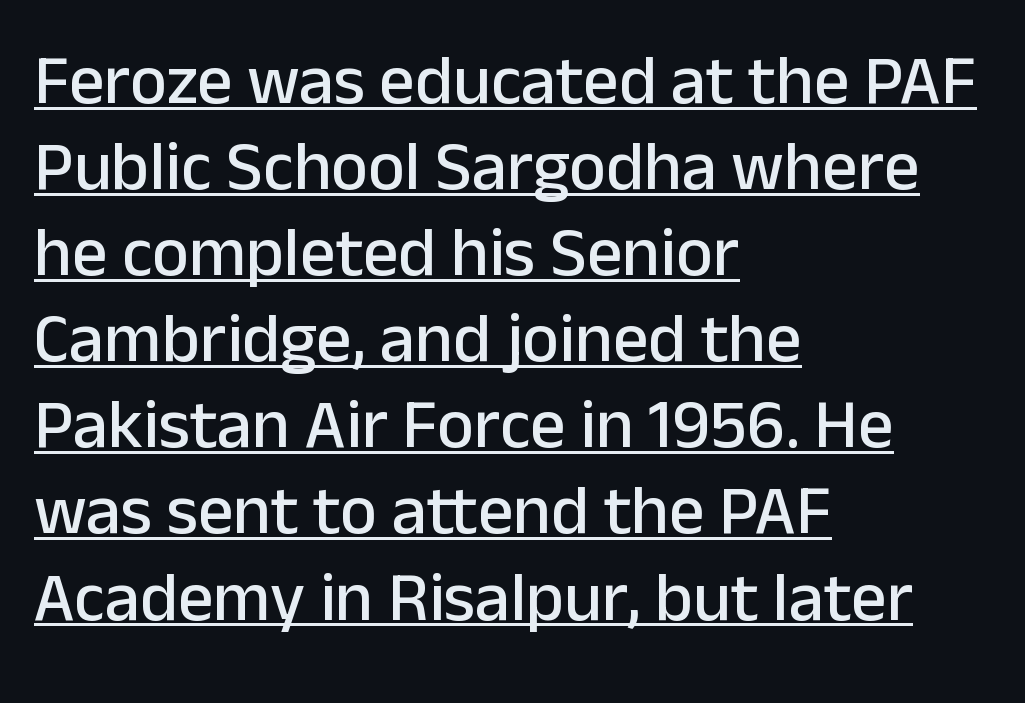
{"serif": "no", "italic": "no", "width": "normal", "stroke_contrast": "low", "x_height": "medium", "monospaced": "no", "underline": "yes", "align": "left", "line_spacing_ratio": 1.23, "letter_spacing": "normal", "letter_spacing_em": 0.0, "glyph_px": 70}
